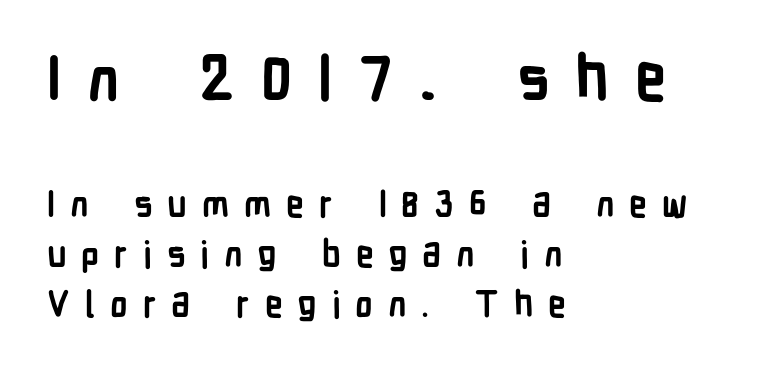
In terms of letterspacing, this is a distinctly airy, spread setting. A typesetter would label this face a sans. Bold? Absolutely — the strokes are thick and heavy. Summary of vertical rhythm: regular, with standard interline spacing. Which of the two is more prominent by size? The first, at the top. The specimen reads as upright at a glance.
